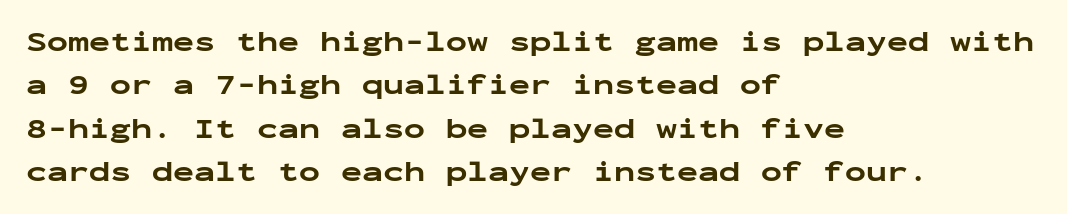
Q: Is the text bold? A: Yes.
Q: Is the text italic (slanted)? A: No, it is upright.
Q: Is the typeface a serif or a sans-serif typeface? A: Sans-serif.
Q: Is the text underlined? A: No.
Q: How is the paragraph aligned? A: Left-aligned.
Q: Is the spacing between letters normal or unusually wide? A: Normal.
Q: Is the spacing between lines tight, normal or loose? A: Normal.
Q: Width (condensed, normal, or wide)? A: Wide.
Q: Stroke contrast? A: Low.
Q: x-height? A: Medium.
Q: Monospaced? A: Yes.
